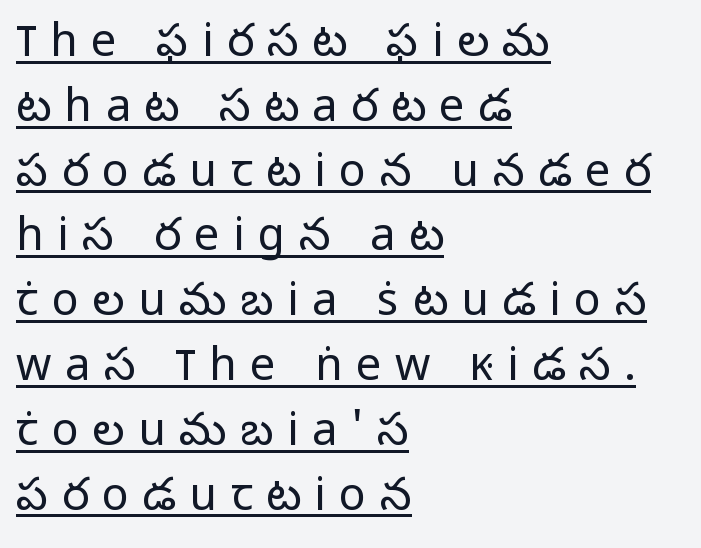
The image shows 45 px light sans-serif type, upright; set left-aligned, normal line spacing (1.44x), unusually wide letter spacing (+0.3 em), underlined; low stroke contrast and a medium x-height.
